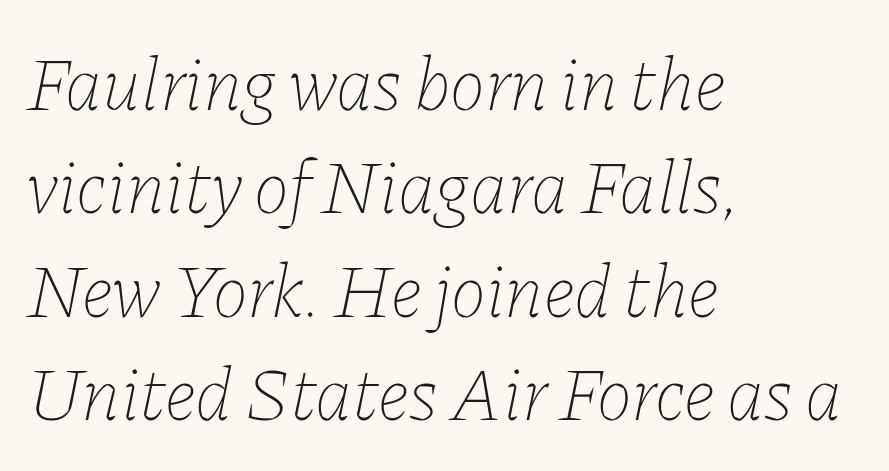
This rendering leaves character spacing at its baseline value. Varying glyph widths throughout — classic text-font behaviour. The text block is weighted toward the left margin, trailing off unevenly rightward. The specimen omits any rule beneath the text block's lines.
